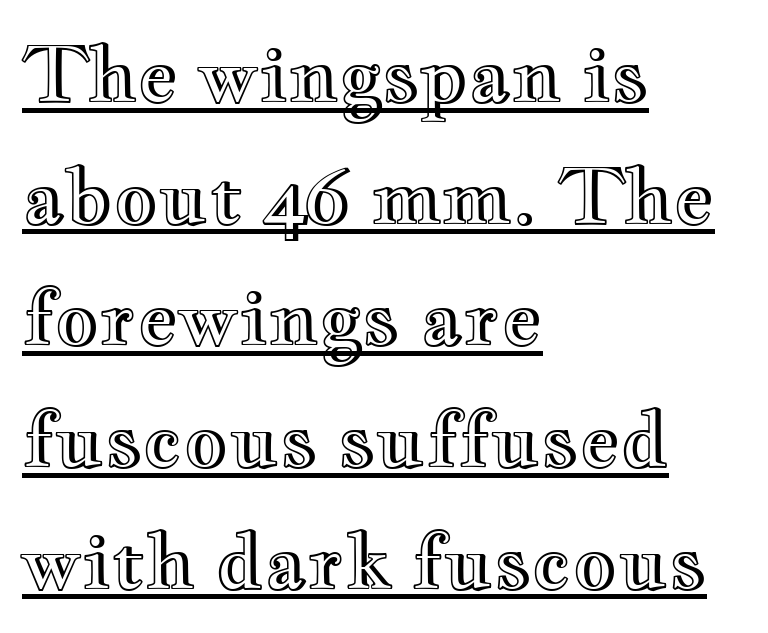
{"italic": "no", "width": "wide", "x_height": "small", "monospaced": "no", "underline": "yes", "align": "left", "line_spacing": "normal", "line_spacing_ratio": 1.58, "letter_spacing": "normal", "letter_spacing_em": 0.0, "glyph_px": 77}
